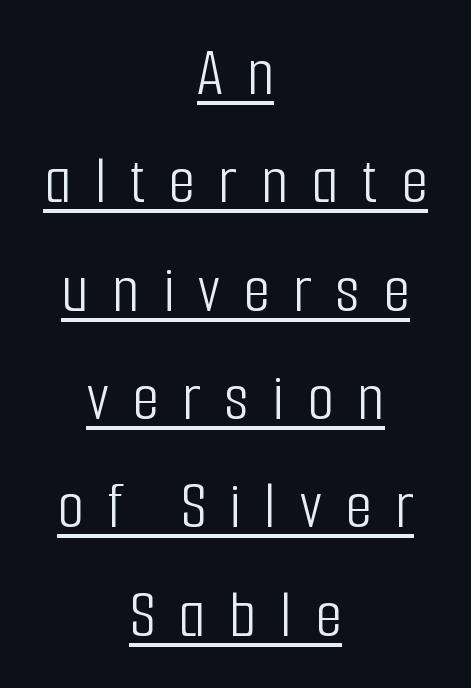
The image shows 69 px light, condensed sans-serif type, upright; set centered, normal line spacing (1.57x), unusually wide letter spacing (+0.34 em), underlined; low stroke contrast and a medium x-height.
